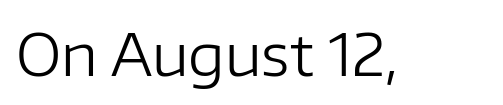
The image shows 58 px regular-weight sans-serif type, upright; set normal letter spacing, not underlined; low stroke contrast and a medium x-height.
